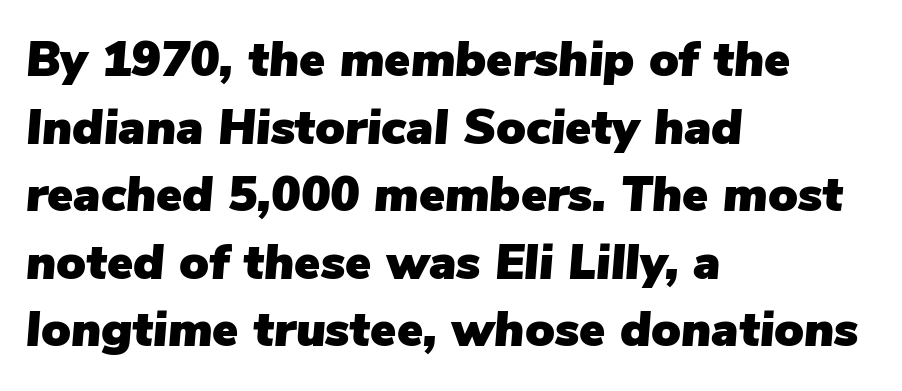
{"italic": "yes", "lean": "right", "slant_degrees": 5, "width": "normal", "stroke_contrast": "low", "x_height": "medium", "monospaced": "no", "underline": "no", "align": "left", "line_spacing": "normal", "line_spacing_ratio": 1.38, "letter_spacing": "normal", "letter_spacing_em": 0.0, "glyph_px": 49}
